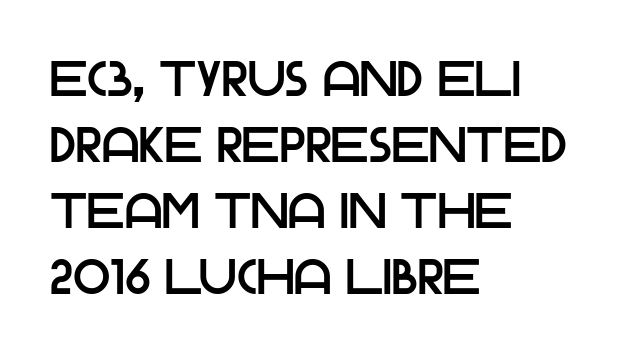
The image shows 49 px sans-serif type, upright; set left-aligned, normal line spacing (1.35x), normal letter spacing, not underlined; low stroke contrast and a large x-height.
